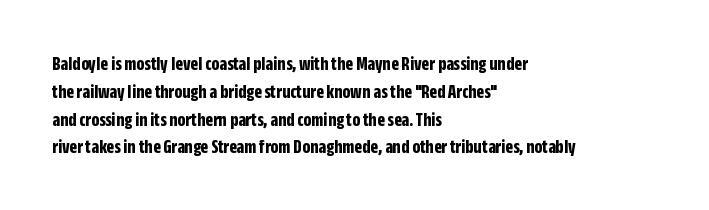
Is there any slant? The stems are plumb. Notice how thick the strokes are: this is what a full bold looks like. The vertical gap from one line to the next is medium. Leftover space on each line is placed entirely after the last word. The zone under the glyphs is completely vacant.
